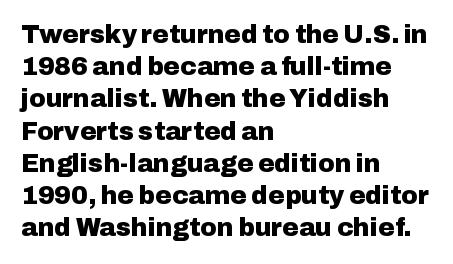
The lines sit at an ordinary, default distance from one another. Italic? Not at all — the glyphs are vertical. This rendering leaves character spacing at its baseline value. A student would call this left alignment; a typographer would say flush left, rag right.
